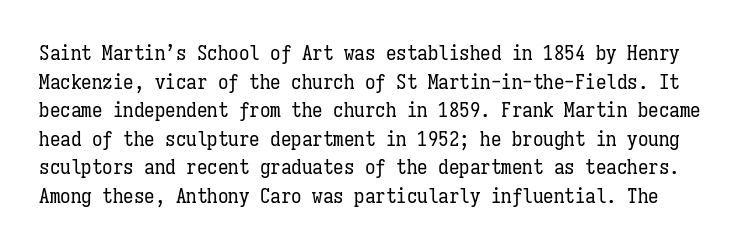
Q: Is the text bold? A: No.
Q: Is the text italic (slanted)? A: No, it is upright.
Q: Is the text underlined? A: No.
Q: Is the spacing between letters normal or unusually wide? A: Normal.
Q: Is the spacing between lines tight, normal or loose? A: Normal.
